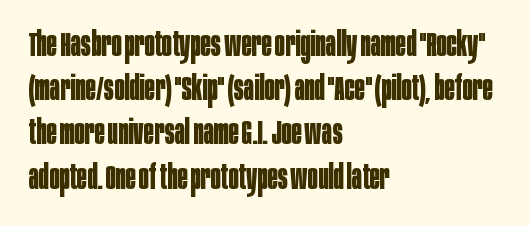
The image shows 34 px bold, condensed sans-serif type, upright; set left-aligned, normal line spacing (1.3x), normal letter spacing, not underlined; low stroke contrast and a large x-height.
